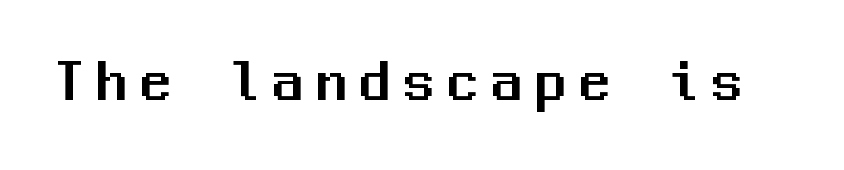
The image shows 61 px sans-serif type, upright, monospaced; set unusually wide letter spacing (+0.22 em), not underlined; medium stroke contrast and a medium x-height.
